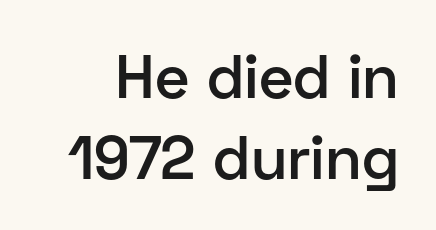
Q: Is the text bold? A: Semi-bold.
Q: Is the text italic (slanted)? A: No, it is upright.
Q: Is the typeface a serif or a sans-serif typeface? A: Sans-serif.
Q: Is the text underlined? A: No.
Q: Is the spacing between letters normal or unusually wide? A: Normal.
Q: Is the spacing between lines tight, normal or loose? A: Normal.
Q: Width (condensed, normal, or wide)? A: Normal.
Q: Stroke contrast? A: Low.
Q: x-height? A: Medium.
Q: Monospaced? A: No.
